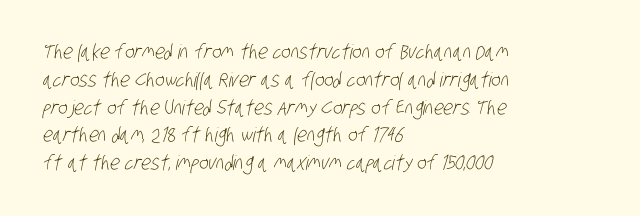
Q: Is the text bold? A: No.
Q: Is the text underlined? A: No.
Q: How is the paragraph aligned? A: Left-aligned.
Q: Is the spacing between letters normal or unusually wide? A: Normal.
Q: Is the spacing between lines tight, normal or loose? A: Normal.
